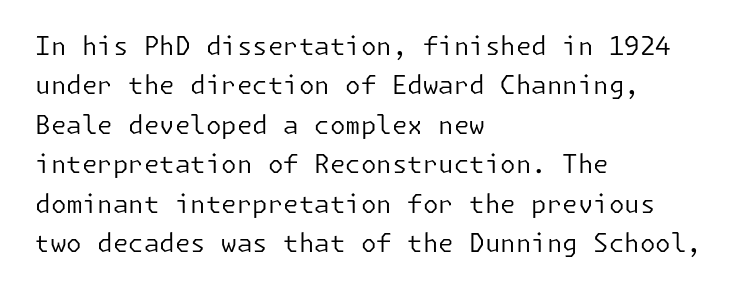
{"italic": "no", "bold": "no", "underline": "no", "align": "left", "line_spacing": "normal", "line_spacing_ratio": 1.58, "letter_spacing": "normal", "letter_spacing_em": 0.0, "glyph_px": 25}
